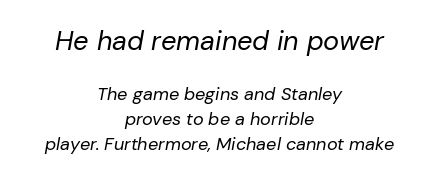
Observe the lean: these are italic letterforms. Baseline-to-baseline distance is the conventional proportion of letter height. No word sits above an underline. Short and long lines alike share a common midpoint. Observe the ordinary spacing: letters are neighbours, not strangers.
